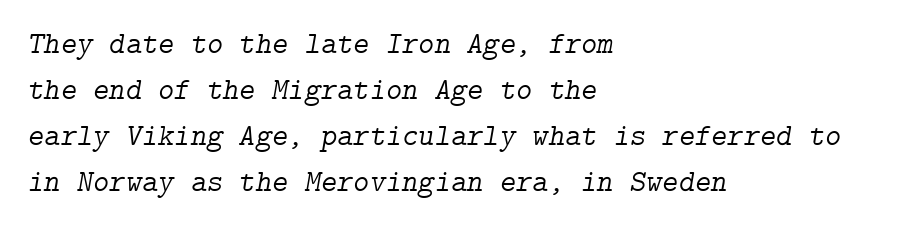
{"serif": "yes", "italic": "yes", "lean": "right", "slant_degrees": 9, "bold": "no", "weight": "light", "width": "normal", "stroke_contrast": "low", "x_height": "medium", "underline": "no", "align": "left", "line_spacing": "normal", "line_spacing_ratio": 1.48, "letter_spacing": "normal", "letter_spacing_em": 0.0, "glyph_px": 31}
